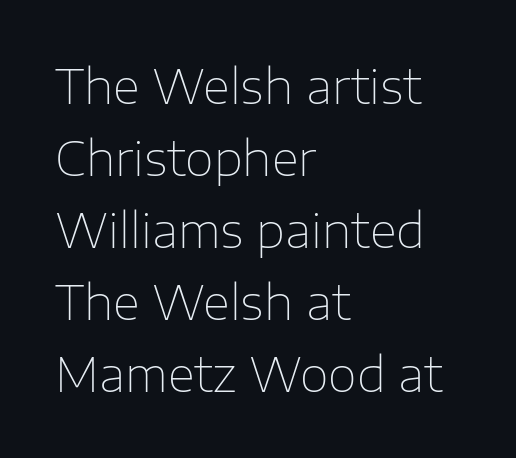
{"serif": "no", "italic": "no", "bold": "no", "weight": "thin", "width": "normal", "stroke_contrast": "low", "x_height": "medium", "monospaced": "no", "underline": "no", "align": "left", "line_spacing": "normal", "line_spacing_ratio": 1.53, "letter_spacing": "normal", "letter_spacing_em": 0.0, "glyph_px": 47}
